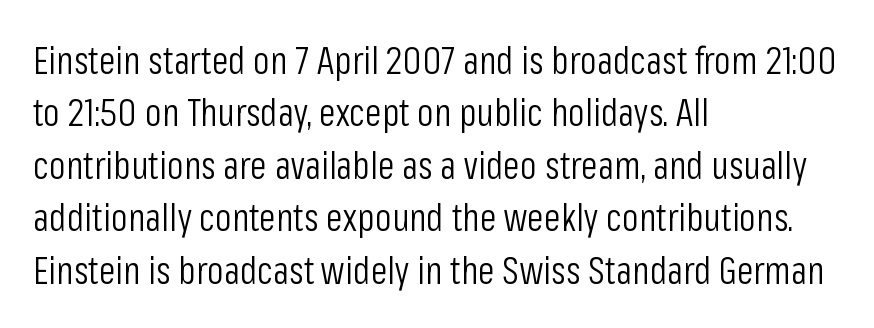
Q: Is the text bold? A: No.
Q: Is the text italic (slanted)? A: No, it is upright.
Q: Is the typeface a serif or a sans-serif typeface? A: Sans-serif.
Q: Is the text underlined? A: No.
Q: How is the paragraph aligned? A: Left-aligned.
Q: Is the spacing between letters normal or unusually wide? A: Normal.
Q: Is the spacing between lines tight, normal or loose? A: Normal.
Q: Width (condensed, normal, or wide)? A: Condensed.
Q: Stroke contrast? A: Low.
Q: x-height? A: Medium.
Q: Monospaced? A: No.
